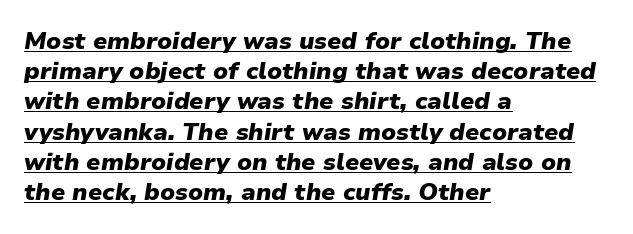
Rendered with sloped, italic letterforms. Nobody touched the tracking dial on this one. Does the leading feel generous? No, just average. Does a line run under the words? Yes, clearly. Strong, thick strokes mark this as bold type.
